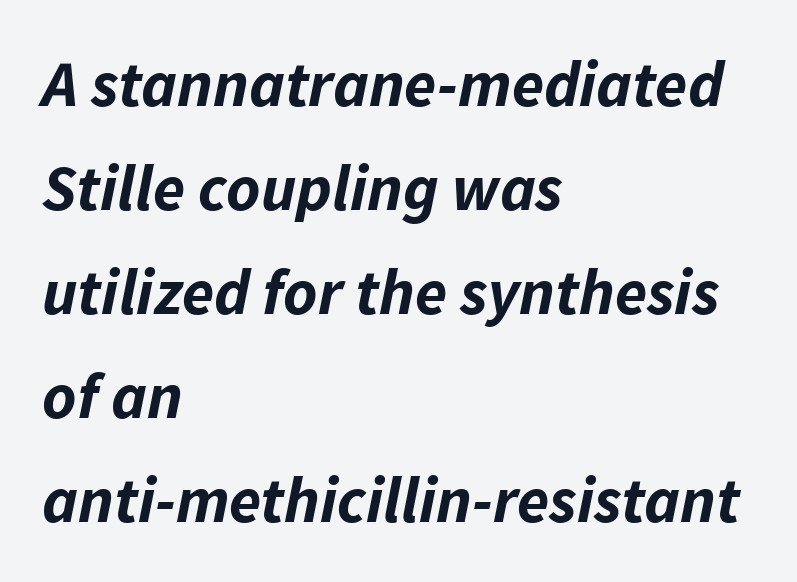
{"italic": "yes", "lean": "right", "slant_degrees": 11, "bold": "yes", "weight": "bold", "width": "normal", "stroke_contrast": "low", "x_height": "medium", "monospaced": "no", "underline": "no", "align": "left", "line_spacing": "normal", "line_spacing_ratio": 1.6, "letter_spacing": "normal", "letter_spacing_em": 0.0, "glyph_px": 65}
